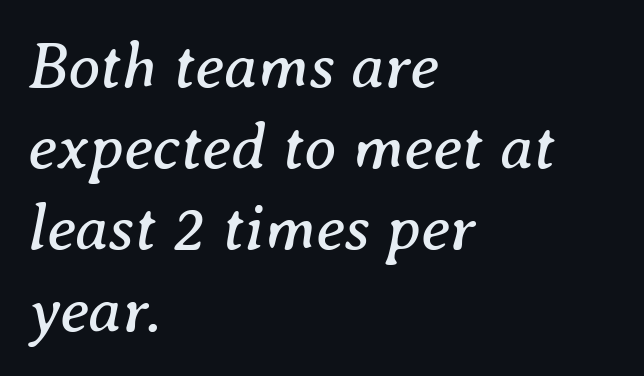
The image shows 65 px regular-weight serif type, italic (leaning right); set left-aligned, normal line spacing (1.25x), normal letter spacing, not underlined; medium stroke contrast and a medium x-height.
